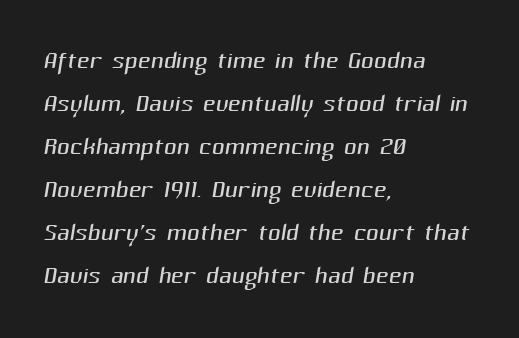
Q: Is the text bold? A: No.
Q: Is the typeface a serif or a sans-serif typeface? A: Sans-serif.
Q: Is the text underlined? A: No.
Q: How is the paragraph aligned? A: Left-aligned.
Q: Is the spacing between letters normal or unusually wide? A: Normal.
Q: Width (condensed, normal, or wide)? A: Normal.
Q: Stroke contrast? A: Medium.
Q: x-height? A: Medium.
Q: Monospaced? A: No.
